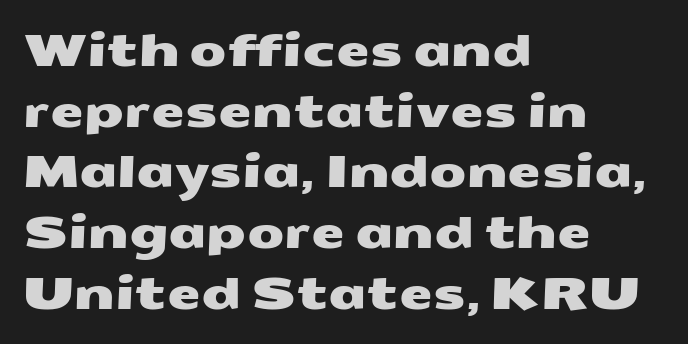
Serif or sans? Sans — the stroke terminals are bare. Horizontally, the lines are justified to the leading edge only. Words float on clear page, feet unadorned. The face used here is proportionally spaced, like ordinary book or web type.
